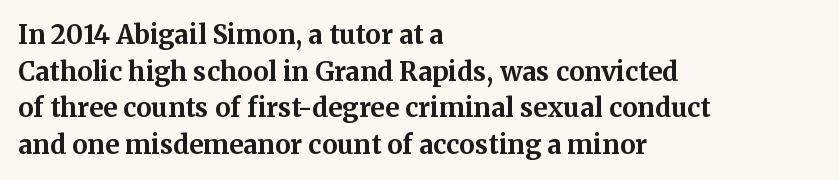
Q: Is the text bold? A: Yes.
Q: Is the text italic (slanted)? A: No, it is upright.
Q: Is the text underlined? A: No.
Q: How is the paragraph aligned? A: Left-aligned.
Q: Is the spacing between letters normal or unusually wide? A: Normal.
Q: Is the spacing between lines tight, normal or loose? A: Normal.
